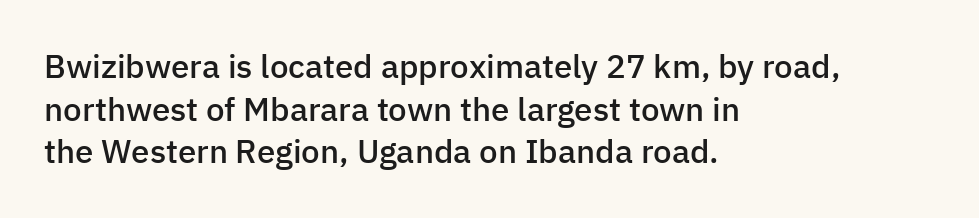
{"serif": "no", "italic": "no", "bold": "semi", "weight": "semibold", "width": "normal", "stroke_contrast": "low", "x_height": "medium", "monospaced": "no", "underline": "no", "align": "left", "line_spacing": "normal", "line_spacing_ratio": 1.29, "letter_spacing": "normal", "letter_spacing_em": 0.0, "glyph_px": 33}
